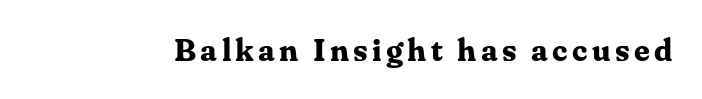
Words float on clear page, feet unadorned. Yep, those are serifs on the letters. The strokes are fattened all the way to bold. Tall strokes in this sample are plumb rather than angled.
